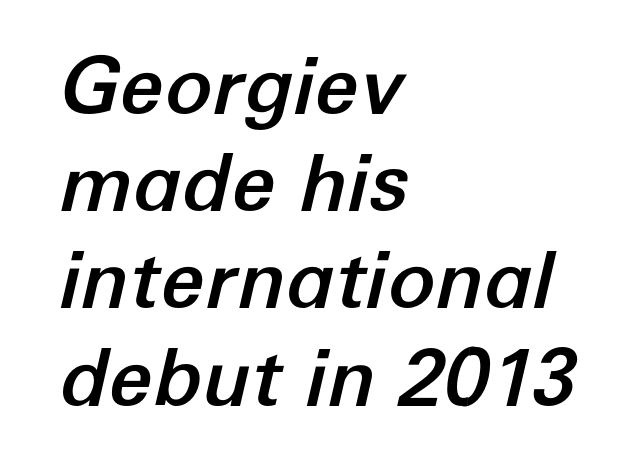
{"italic": "yes", "lean": "right", "slant_degrees": 12, "width": "normal", "stroke_contrast": "low", "x_height": "medium", "monospaced": "no", "underline": "no", "align": "left", "line_spacing_ratio": 1.23, "letter_spacing": "normal", "letter_spacing_em": 0.0, "glyph_px": 79}
